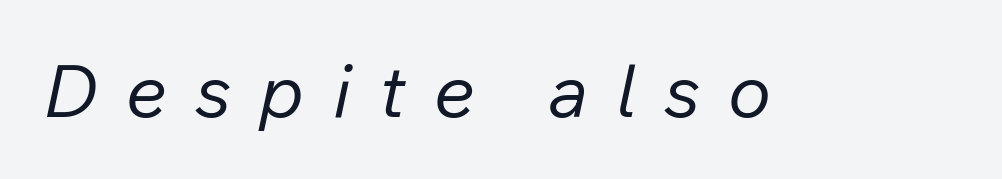
Q: Is the text bold? A: No.
Q: Is the text italic (slanted)? A: Yes, it leans right by about 12 degrees.
Q: Is the text underlined? A: No.
Q: Is the spacing between letters normal or unusually wide? A: Unusually wide.
Q: Width (condensed, normal, or wide)? A: Normal.
Q: Stroke contrast? A: Low.
Q: x-height? A: Medium.
Q: Monospaced? A: No.
